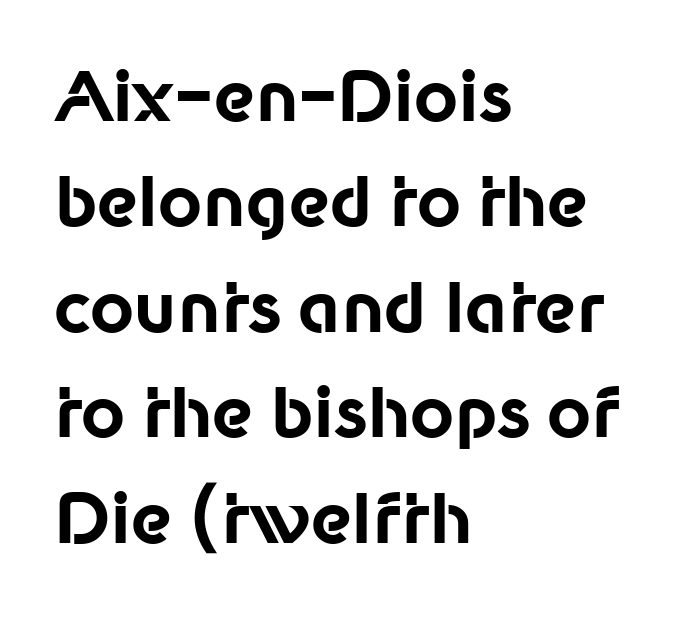
The image shows 68 px bold sans-serif type, upright; set left-aligned, normal line spacing (1.55x), normal letter spacing, not underlined; low stroke contrast and a medium x-height.
